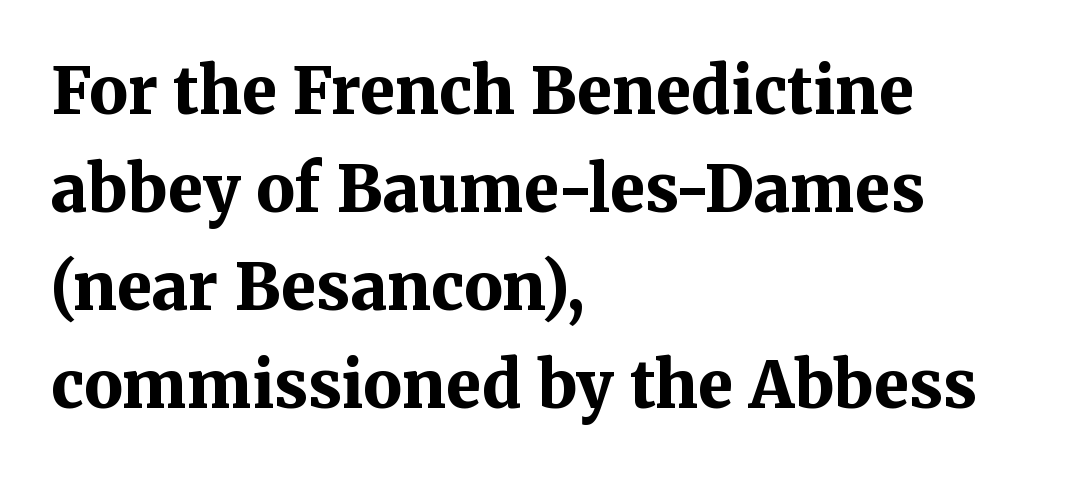
Q: Is the text bold? A: Yes.
Q: Is the text italic (slanted)? A: No, it is upright.
Q: Is the typeface a serif or a sans-serif typeface? A: Serif.
Q: Is the text underlined? A: No.
Q: How is the paragraph aligned? A: Left-aligned.
Q: Is the spacing between letters normal or unusually wide? A: Normal.
Q: Is the spacing between lines tight, normal or loose? A: Normal.
Q: Width (condensed, normal, or wide)? A: Normal.
Q: Stroke contrast? A: Medium.
Q: x-height? A: Medium.
Q: Monospaced? A: No.
